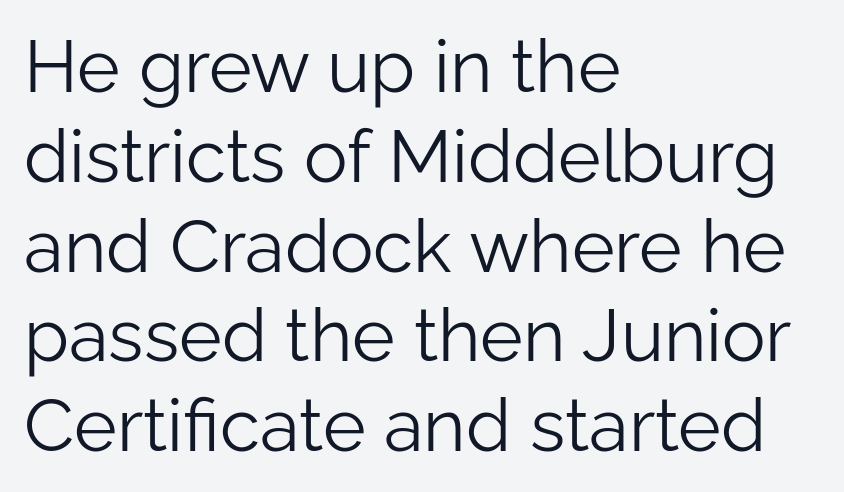
{"serif": "no", "italic": "no", "bold": "no", "weight": "light", "width": "normal", "stroke_contrast": "low", "x_height": "medium", "monospaced": "no", "underline": "no", "align": "left", "line_spacing_ratio": 1.23, "letter_spacing": "normal", "letter_spacing_em": 0.0, "glyph_px": 73}
